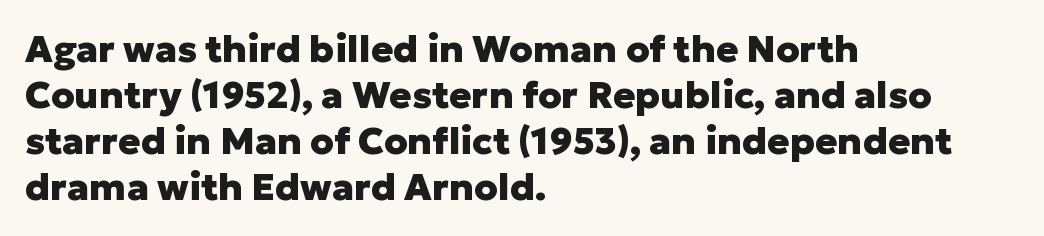
The image shows 37 px heavy sans-serif type, upright; set left-aligned, line spacing 1.24x, normal letter spacing, not underlined; low stroke contrast and a medium x-height.
